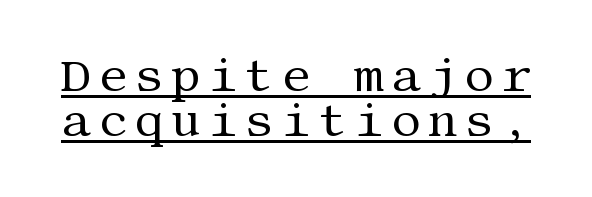
Characters remain perfectly vertical along every line. The string is rendered with underlining switched on. Unbolded letterforms with no extra heft. Cramped leading. Each letter's strokes conclude with small projecting serifs.
